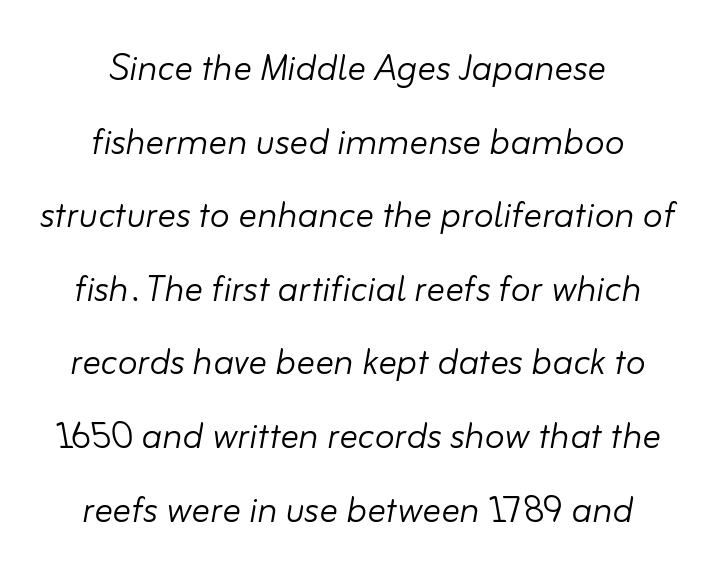
Q: Is the text bold? A: No.
Q: Is the text italic (slanted)? A: Yes, it leans right by about 10 degrees.
Q: Is the text underlined? A: No.
Q: How is the paragraph aligned? A: Centered.
Q: Is the spacing between letters normal or unusually wide? A: Normal.
Q: Is the spacing between lines tight, normal or loose? A: Normal.
Q: Width (condensed, normal, or wide)? A: Normal.
Q: Stroke contrast? A: Low.
Q: x-height? A: Small.
Q: Monospaced? A: No.
